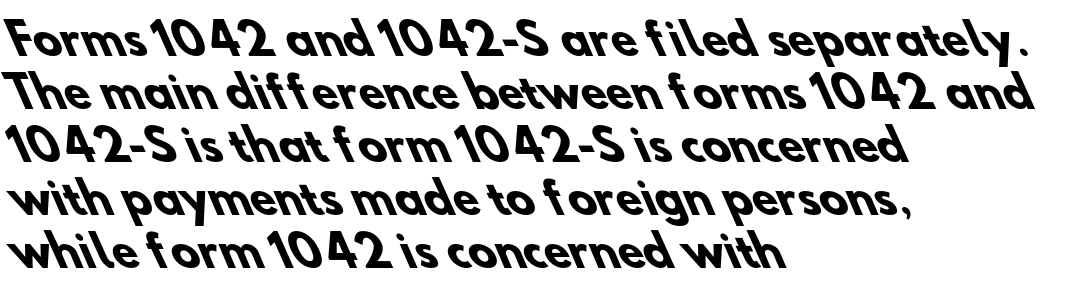
The leading is moderate, giving the passage an even texture. Each row of text sits above clean, open space. The setting favours the left margin, as ordinary paragraphs usually do. There is no visible air inserted between adjacent glyphs. The face used here is proportionally spaced, like ordinary book or web type. This rendering employs a face without finishing strokes, i.e., a sans-serif.
